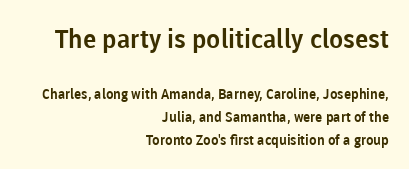
When letters stand straight like this, we call the style roman or upright. A flush-right, rag-left setting is used for this passage. Words appear dense and cohesive because spacing is normal. Words float on clear page, feet unadorned. Block one is the big one; block two sits smaller underneath.
